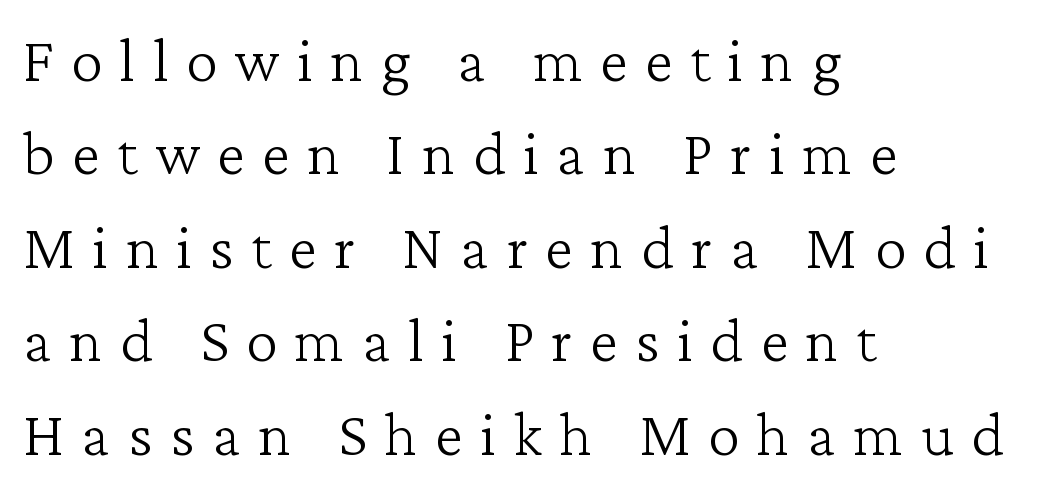
{"serif": "yes", "italic": "no", "bold": "no", "weight": "light", "width": "normal", "stroke_contrast": "low", "x_height": "medium", "monospaced": "no", "underline": "no", "align": "left", "line_spacing": "normal", "line_spacing_ratio": 1.46, "letter_spacing": "wide", "letter_spacing_em": 0.27, "glyph_px": 64}
